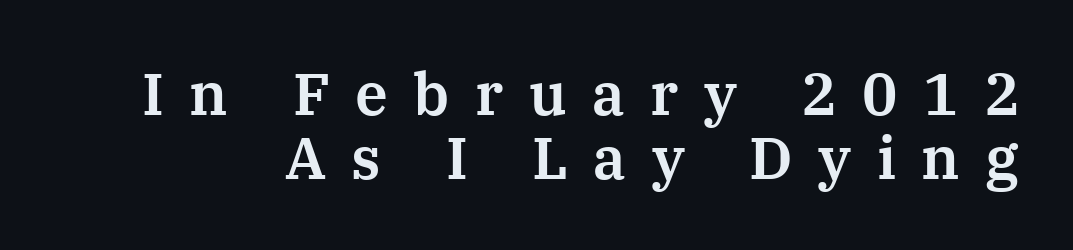
The lettering holds an erect, upright posture throughout. You could not count columns in this text — the font is proportionally spaced. Typographically, this falls in the serif category. Tracking value appears strongly positive — letters spread wide. These lines huddle together more closely than default settings would place them.
